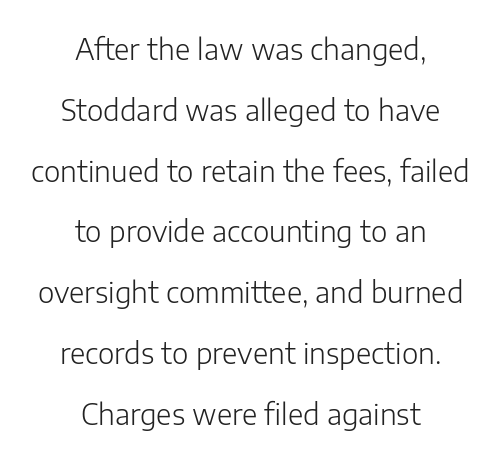
Character widths vary here, with narrow letters taking less room than wide ones. Type without underlining. The designer dialed line spacing up above the default. The cut favours lightness, reaching ordinary text weight at its darkest.
